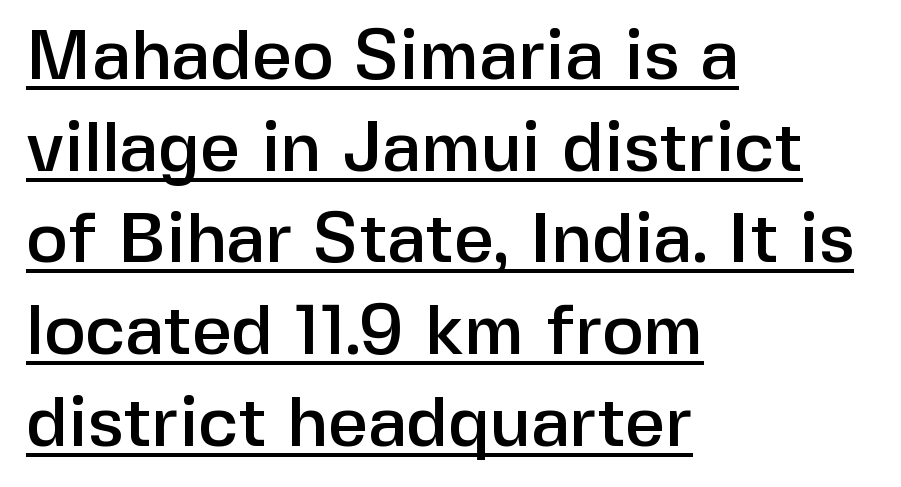
Q: Is the text italic (slanted)? A: No, it is upright.
Q: Is the typeface a serif or a sans-serif typeface? A: Sans-serif.
Q: Is the text underlined? A: Yes.
Q: How is the paragraph aligned? A: Left-aligned.
Q: Is the spacing between letters normal or unusually wide? A: Normal.
Q: Is the spacing between lines tight, normal or loose? A: Normal.
Q: Width (condensed, normal, or wide)? A: Normal.
Q: Stroke contrast? A: Low.
Q: x-height? A: Medium.
Q: Monospaced? A: No.
